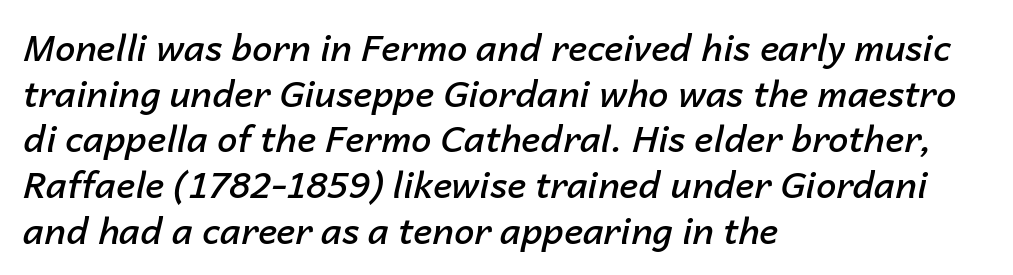
Quick note: interline space is typical. Style check: oblique. Decoration check: the copy has no underline. Which margin do the lines hug? The left one — the right edge is uneven.
